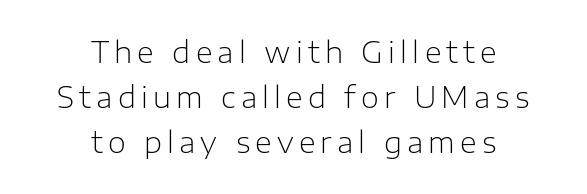
Q: Is the text bold? A: No.
Q: Is the text italic (slanted)? A: No, it is upright.
Q: Is the typeface a serif or a sans-serif typeface? A: Sans-serif.
Q: Is the text underlined? A: No.
Q: How is the paragraph aligned? A: Centered.
Q: Is the spacing between lines tight, normal or loose? A: Normal.
Q: Width (condensed, normal, or wide)? A: Normal.
Q: Stroke contrast? A: Low.
Q: x-height? A: Medium.
Q: Monospaced? A: No.
